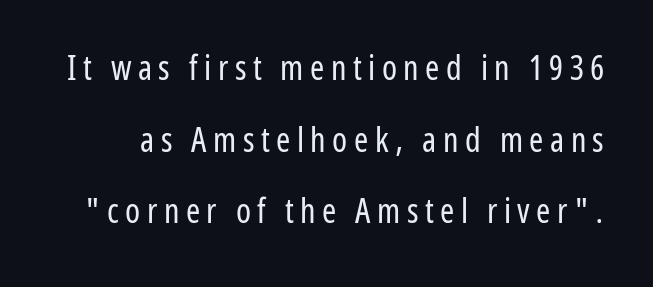
Q: Is the text bold? A: No.
Q: Is the text italic (slanted)? A: No, it is upright.
Q: Is the typeface a serif or a sans-serif typeface? A: Sans-serif.
Q: Is the text underlined? A: No.
Q: Is the spacing between lines tight, normal or loose? A: Loose.
Q: Width (condensed, normal, or wide)? A: Condensed.
Q: Stroke contrast? A: Low.
Q: x-height? A: Medium.
Q: Monospaced? A: No.
